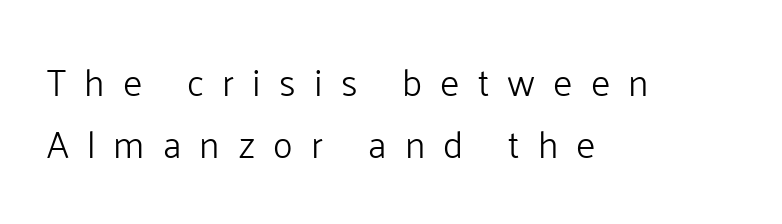
{"serif": "no", "italic": "no", "bold": "no", "weight": "light", "width": "normal", "stroke_contrast": "low", "x_height": "medium", "monospaced": "no", "underline": "no", "align": "left", "line_spacing": "normal", "line_spacing_ratio": 1.67, "letter_spacing": "wide", "letter_spacing_em": 0.49, "glyph_px": 37}
